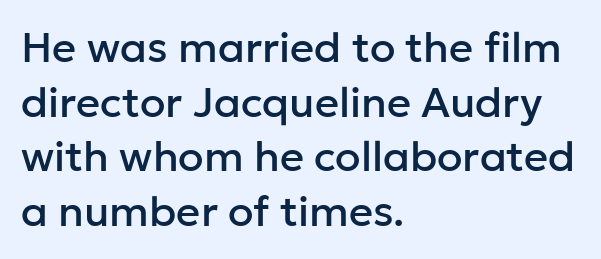
Q: Is the text italic (slanted)? A: No, it is upright.
Q: Is the typeface a serif or a sans-serif typeface? A: Sans-serif.
Q: Is the text underlined? A: No.
Q: How is the paragraph aligned? A: Left-aligned.
Q: Is the spacing between letters normal or unusually wide? A: Normal.
Q: Is the spacing between lines tight, normal or loose? A: Normal.
Q: Width (condensed, normal, or wide)? A: Normal.
Q: Stroke contrast? A: Low.
Q: x-height? A: Medium.
Q: Monospaced? A: No.
